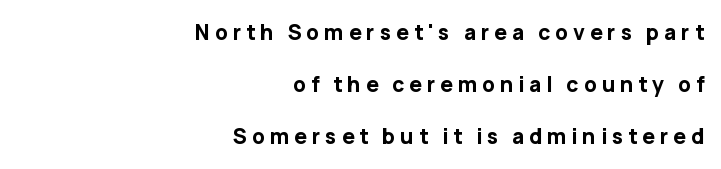
Summary of vertical rhythm: relaxed, with wide interline spacing. Words float on clear page, feet unadorned. This rendering widens character spacing well past its baseline value. Horizontally, the lines are justified to the trailing edge only. Compared with an ordinary text face, these strokes are far heavier — a full bold. It's the straight-up-and-down kind of type.
